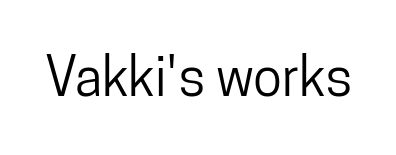
The image shows 53 px condensed sans-serif type, upright; set normal letter spacing, not underlined; low stroke contrast and a medium x-height.
